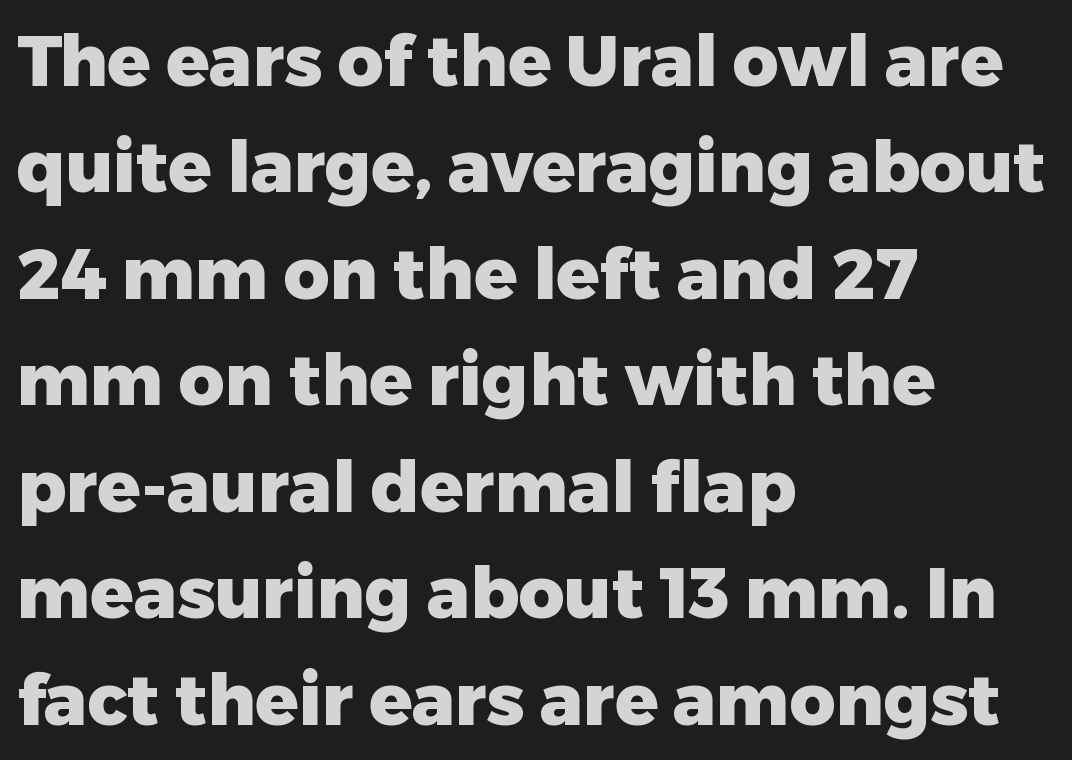
The rendering keeps characters at their native spacing. A typesetter would call this proportional, since set widths differ per character. You'd pick this weight for a headline — it's a proper bold. The rendering shows plain stroke endings on the letterforms — a sans-serif design.
